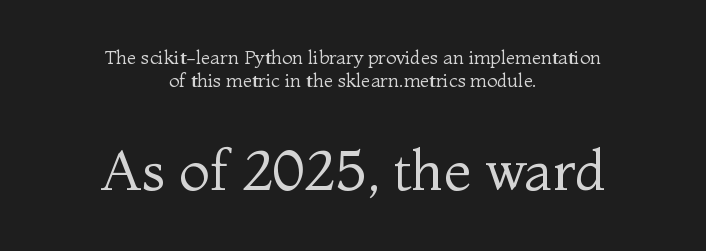
Q: Is the text bold? A: No.
Q: Is the text italic (slanted)? A: No, it is upright.
Q: Is the typeface a serif or a sans-serif typeface? A: Serif.
Q: Is the text underlined? A: No.
Q: How is the paragraph aligned? A: Centered.
Q: Is the spacing between letters normal or unusually wide? A: Normal.
Q: Which block of text is set in a larger size, the first (top) or the second (bottom)? A: The second (bottom) one.
Q: Width (condensed, normal, or wide)? A: Normal.
Q: Stroke contrast? A: Medium.
Q: x-height? A: Medium.
Q: Monospaced? A: No.
